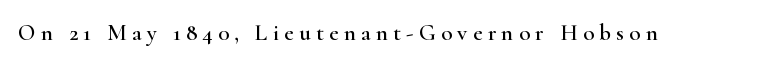
Any mark beneath the type? The region is blank. Rendered with straight, roman letterforms. Each word looks stretched out because of the extra space between its letters.
